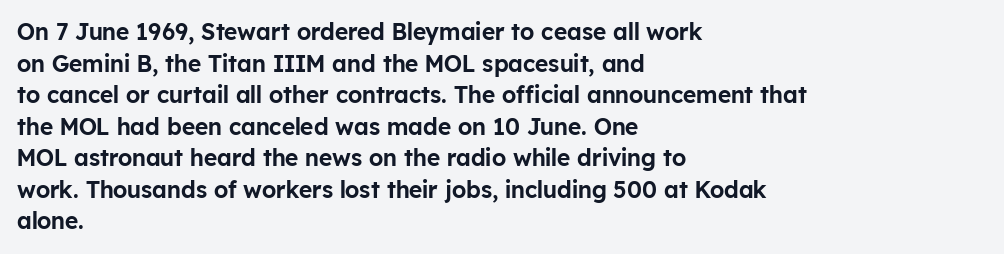
The image shows 23 px text type, upright; set left-aligned, normal line spacing (1.37x), normal letter spacing, not underlined.
